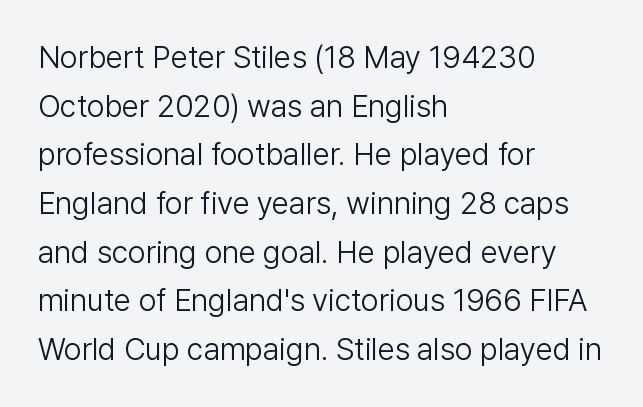
{"serif": "no", "italic": "no", "bold": "no", "weight": "light", "width": "normal", "stroke_contrast": "low", "x_height": "medium", "monospaced": "no", "underline": "no", "align": "left", "line_spacing": "normal", "line_spacing_ratio": 1.57, "letter_spacing": "normal", "letter_spacing_em": 0.0, "glyph_px": 31}
